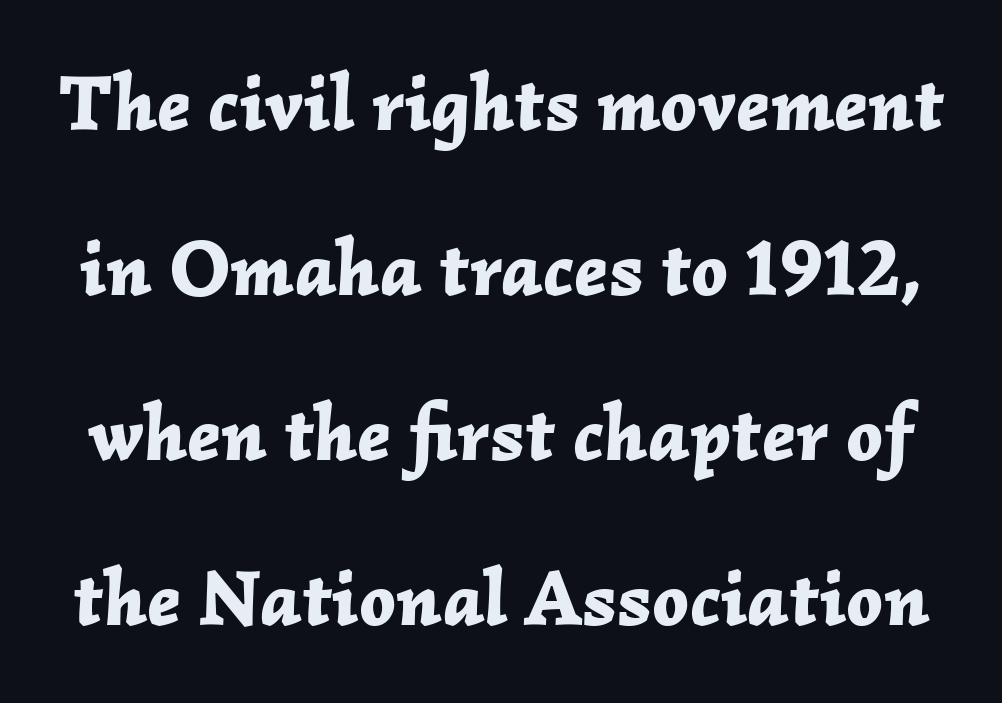
{"italic": "yes", "lean": "right", "slant_degrees": 2, "bold": "yes", "weight": "bold", "width": "normal", "stroke_contrast": "low", "x_height": "medium", "monospaced": "no", "underline": "no", "line_spacing": "loose", "line_spacing_ratio": 2.09, "letter_spacing": "normal", "letter_spacing_em": 0.0, "glyph_px": 79}
